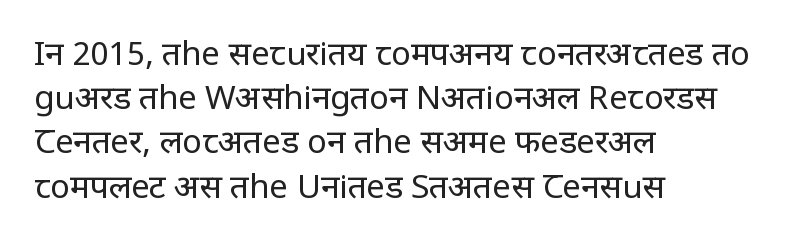
{"serif": "no", "italic": "no", "bold": "no", "weight": "regular", "width": "condensed", "stroke_contrast": "low", "x_height": "large", "monospaced": "no", "underline": "no", "align": "left", "line_spacing": "normal", "line_spacing_ratio": 1.34, "letter_spacing": "normal", "letter_spacing_em": 0.0, "glyph_px": 33}
